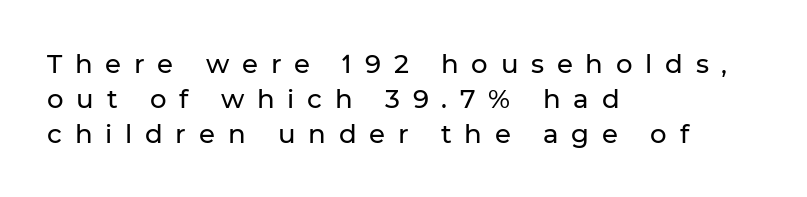
{"italic": "no", "underline": "no", "align": "left", "line_spacing": "normal", "line_spacing_ratio": 1.34, "letter_spacing": "wide", "letter_spacing_em": 0.49, "glyph_px": 26}
